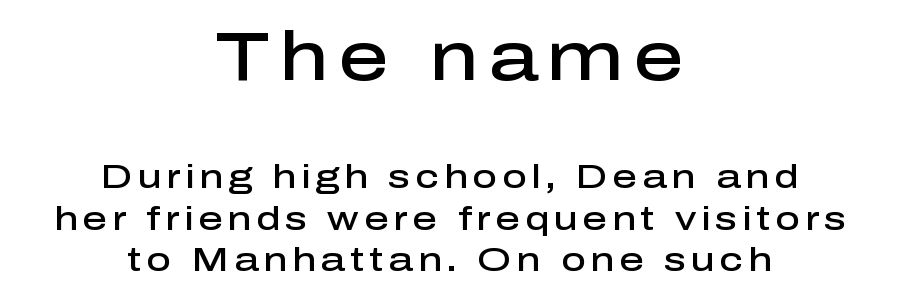
Q: Is the text bold? A: Semi-bold.
Q: Is the text italic (slanted)? A: No, it is upright.
Q: Is the typeface a serif or a sans-serif typeface? A: Sans-serif.
Q: Is the text underlined? A: No.
Q: How is the paragraph aligned? A: Centered.
Q: Which block of text is set in a larger size, the first (top) or the second (bottom)? A: The first (top) one.
Q: Width (condensed, normal, or wide)? A: Normal.
Q: Stroke contrast? A: Low.
Q: x-height? A: Medium.
Q: Monospaced? A: No.
